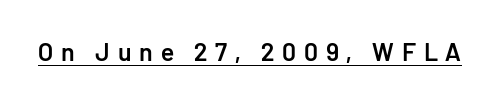
The image shows 25 px text type, upright; set unusually wide letter spacing (+0.31 em), underlined.
